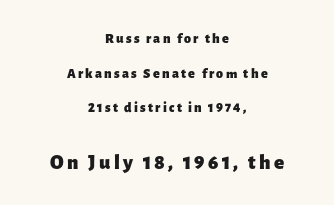
{"italic": "no", "bold": "yes", "underline": "no", "align": "center", "line_spacing": "loose", "line_spacing_ratio": 2.48, "larger_block": "second", "size_ratio": 1.5, "glyph_px": 21}
